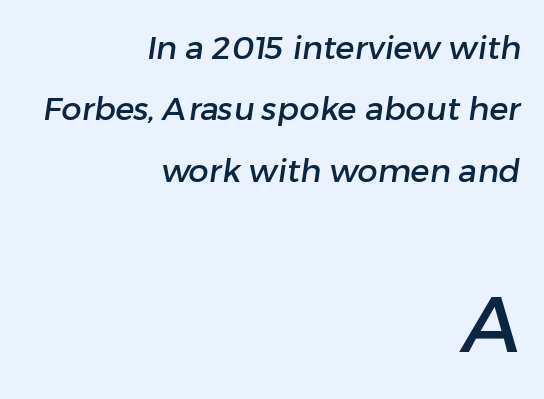
The face used here is proportionally spaced, like ordinary book or web type. If you measured baseline to baseline, you'd find a long distance. Each row of text sits above clean, open space. Size hierarchy here favors the trailing block over the leading one. What stands out about the letter spacing? Nothing — it is the standard amount.
